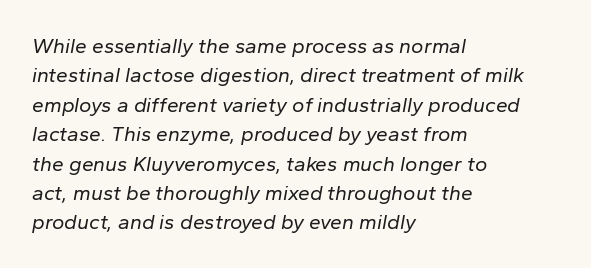
Q: Is the text bold? A: No.
Q: Is the text italic (slanted)? A: Yes, it leans right by about 10 degrees.
Q: Is the text underlined? A: No.
Q: How is the paragraph aligned? A: Left-aligned.
Q: Is the spacing between letters normal or unusually wide? A: Normal.
Q: Is the spacing between lines tight, normal or loose? A: Normal.
